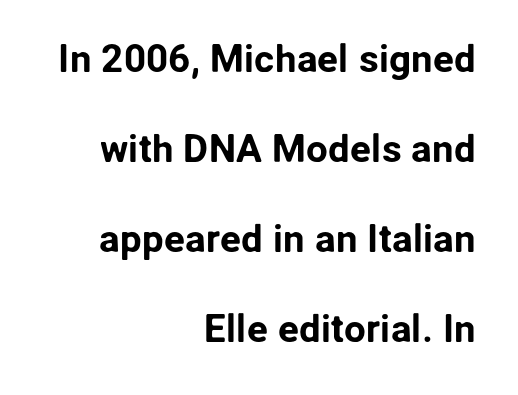
The image shows 39 px sans-serif type, upright; set right-aligned, loose line spacing (2.31x), normal letter spacing, not underlined; low stroke contrast and a medium x-height.
